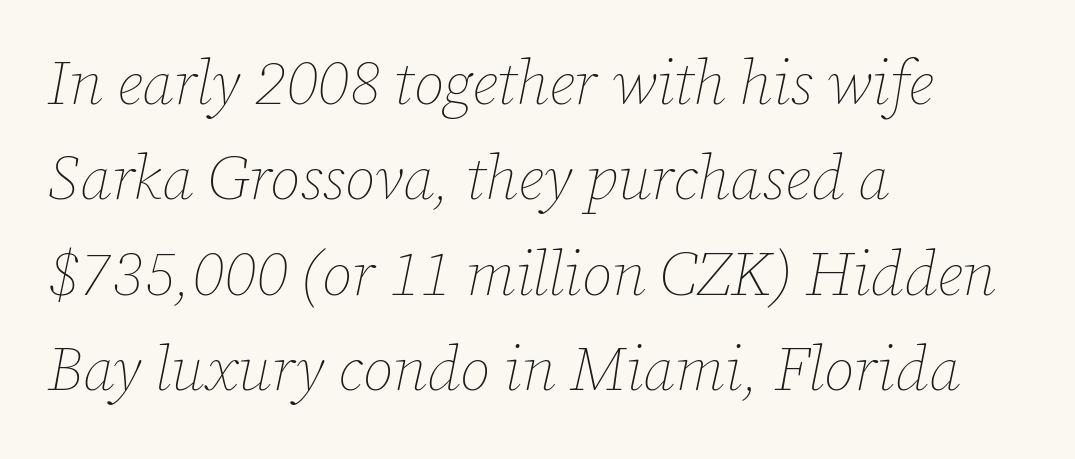
Between one letter and the next there's only the usual sliver of space. Here the designer chose a conventional face with non-uniform glyph widths. The text block is weighted toward the left margin, trailing off unevenly rightward. Clear beneath every line of the passage.
